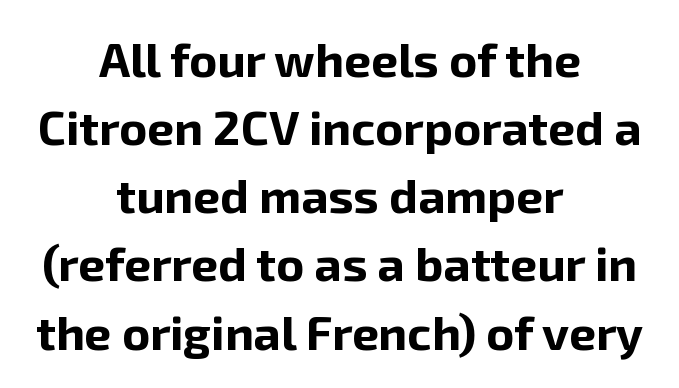
The passage shown is typed in a proportional face where columns would drift. The passage is arranged like a title page — every line centered. Unmarked baselines from the first word to the last. This sample uses plain, unmodified letter spacing. The axis of the letterforms is exactly vertical. The face used here has the dense, thick strokes of a bold.
